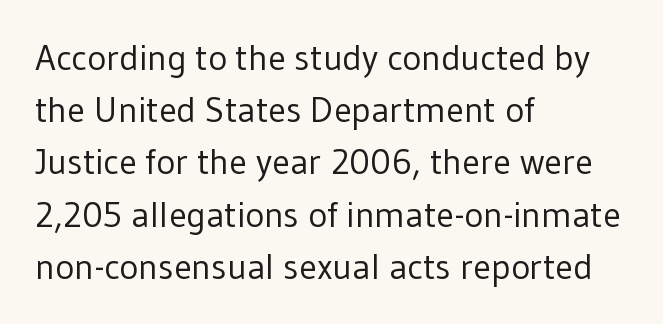
Descenders are the only things crossing below the line. A normal amount of white space separates one row of letters from the next. Ascenders rise straight up at ninety degrees. The compositor pushed each line to the left boundary. Stems here are at most as thick as an everyday book face.
